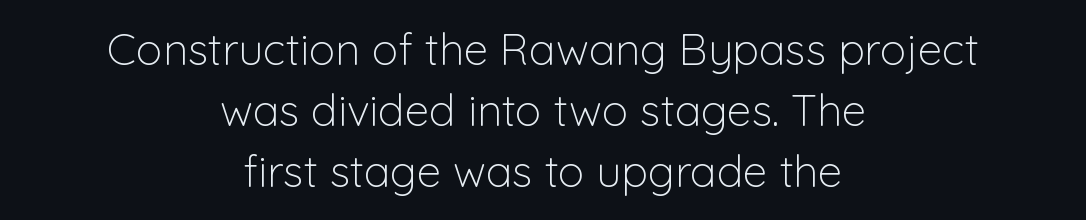
The tracking reads as untouched default to a designer's eye. Is this a heavy cut? Hardly; it is regular or lighter. Visually the block forms a symmetrical silhouette, jagged on both flanks. These lines sit exactly where default settings would place them. Italic: no, the glyphs are upright roman. A bare baseline throughout the passage.
